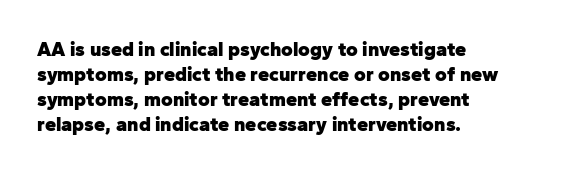
The image shows 20 px bold type, upright; set left-aligned, normal line spacing (1.25x), normal letter spacing, not underlined.
